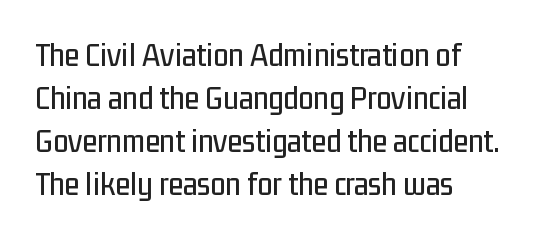
Q: Is the text italic (slanted)? A: No, it is upright.
Q: Is the typeface a serif or a sans-serif typeface? A: Sans-serif.
Q: Is the text underlined? A: No.
Q: How is the paragraph aligned? A: Left-aligned.
Q: Is the spacing between letters normal or unusually wide? A: Normal.
Q: Is the spacing between lines tight, normal or loose? A: Normal.
Q: Width (condensed, normal, or wide)? A: Condensed.
Q: Stroke contrast? A: Low.
Q: x-height? A: Medium.
Q: Monospaced? A: No.
